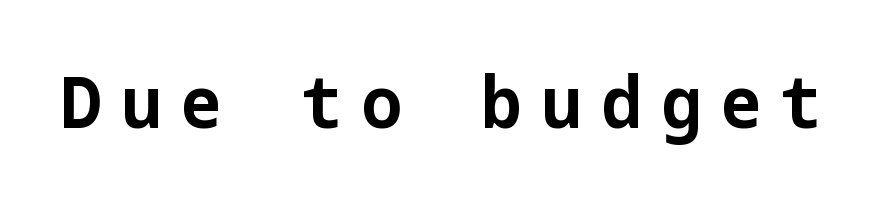
{"serif": "no", "italic": "no", "bold": "yes", "weight": "bold", "width": "normal", "stroke_contrast": "low", "x_height": "medium", "underline": "no", "letter_spacing": "wide", "letter_spacing_em": 0.27, "glyph_px": 72}
